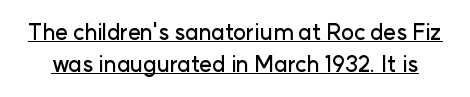
The image shows 22 px text type, upright; set normal line spacing (1.46x), normal letter spacing, underlined.
